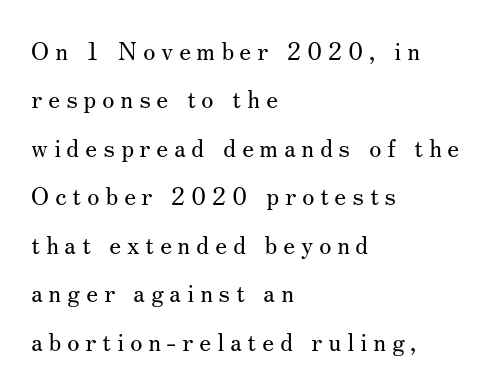
The image shows 25 px text type, upright; set left-aligned, loose line spacing (1.94x), unusually wide letter spacing (+0.23 em), not underlined.
